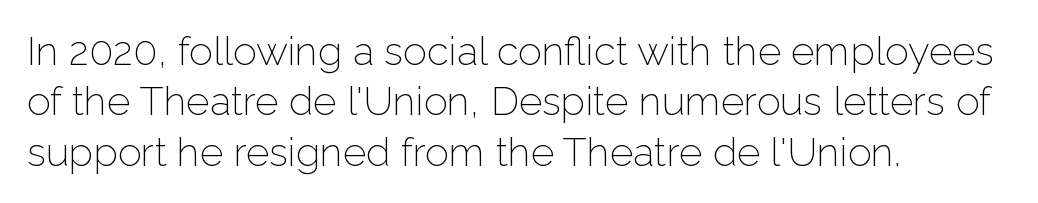
The image shows 40 px light sans-serif type, upright; set left-aligned, normal line spacing (1.26x), normal letter spacing, not underlined; low stroke contrast and a medium x-height.
